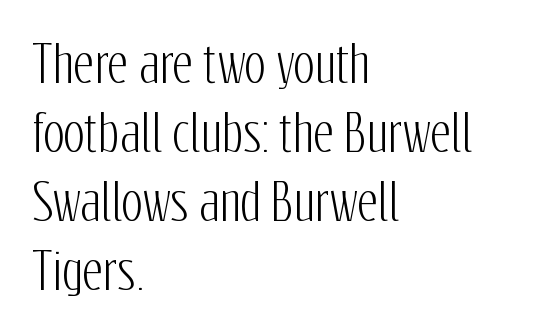
Nobody touched the tracking dial on this one. Letters rest on an invisible, unmarked baseline. Each new line begins a customary step beneath the previous one. A typesetter would label this face a sans.
